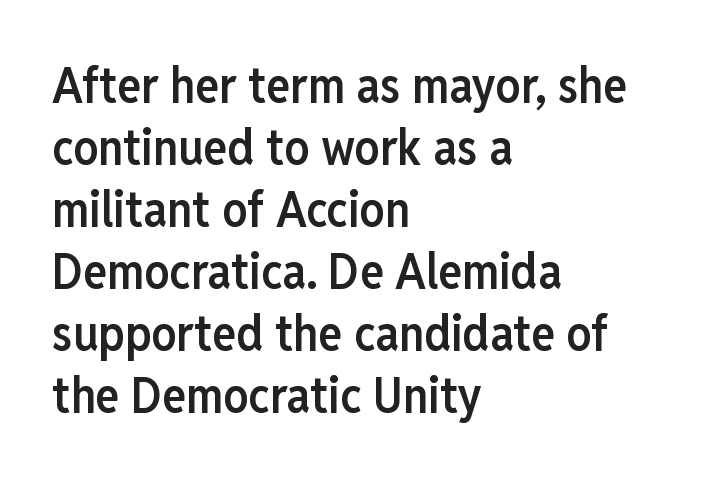
Q: Is the text bold? A: Semi-bold.
Q: Is the text italic (slanted)? A: No, it is upright.
Q: Is the typeface a serif or a sans-serif typeface? A: Sans-serif.
Q: Is the text underlined? A: No.
Q: How is the paragraph aligned? A: Left-aligned.
Q: Is the spacing between letters normal or unusually wide? A: Normal.
Q: Width (condensed, normal, or wide)? A: Condensed.
Q: Stroke contrast? A: Low.
Q: x-height? A: Medium.
Q: Monospaced? A: No.
